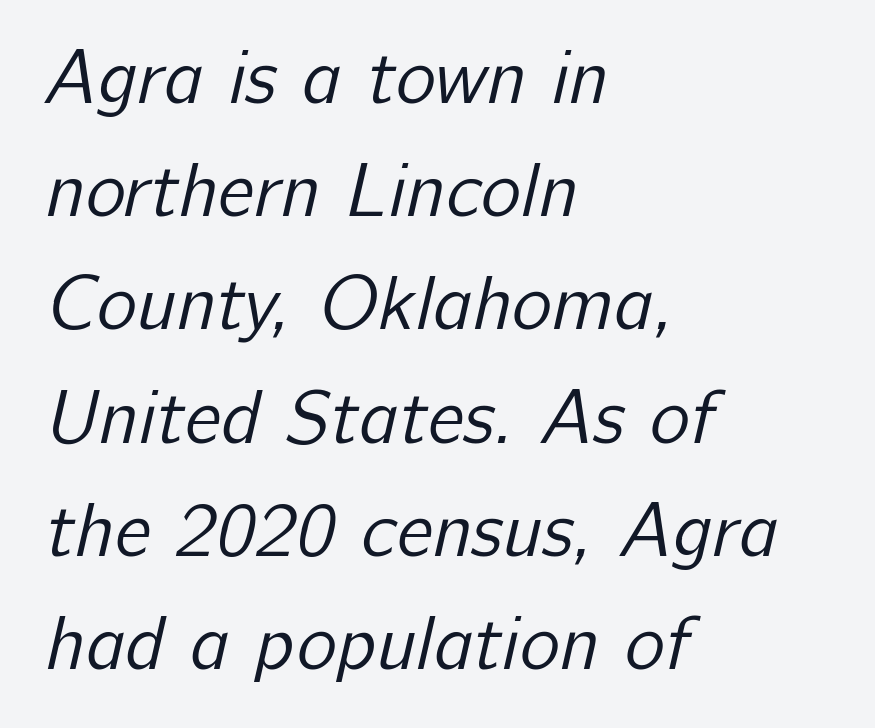
{"serif": "no", "bold": "no", "weight": "regular", "width": "normal", "stroke_contrast": "low", "x_height": "medium", "monospaced": "no", "underline": "no", "align": "left", "line_spacing": "normal", "line_spacing_ratio": 1.49, "letter_spacing": "normal", "letter_spacing_em": 0.0, "glyph_px": 76}
